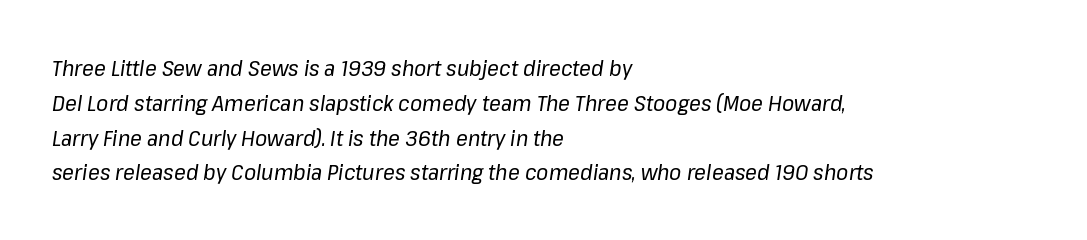
Q: Is the text bold? A: No.
Q: Is the text italic (slanted)? A: Yes, it leans right by about 8 degrees.
Q: Is the text underlined? A: No.
Q: How is the paragraph aligned? A: Left-aligned.
Q: Is the spacing between letters normal or unusually wide? A: Normal.
Q: Is the spacing between lines tight, normal or loose? A: Normal.
